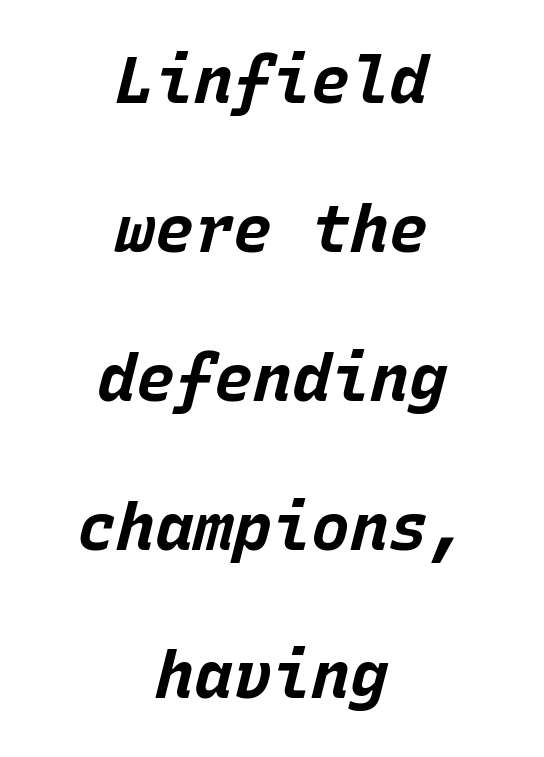
{"italic": "yes", "lean": "right", "slant_degrees": 15, "bold": "yes", "weight": "bold", "width": "normal", "stroke_contrast": "low", "x_height": "large", "monospaced": "yes", "underline": "no", "align": "center", "line_spacing": "loose", "line_spacing_ratio": 2.29, "letter_spacing": "normal", "letter_spacing_em": 0.0, "glyph_px": 65}
